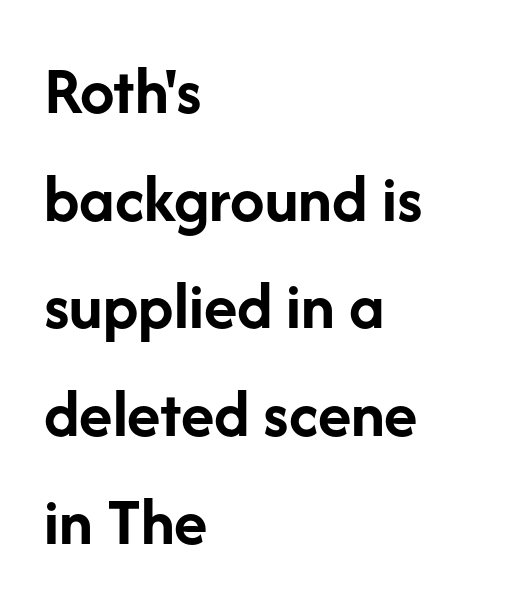
{"serif": "no", "italic": "no", "bold": "yes", "weight": "semibold", "width": "normal", "stroke_contrast": "low", "x_height": "medium", "monospaced": "no", "underline": "no", "align": "left", "line_spacing": "normal", "line_spacing_ratio": 1.56, "letter_spacing": "normal", "letter_spacing_em": 0.0, "glyph_px": 69}
